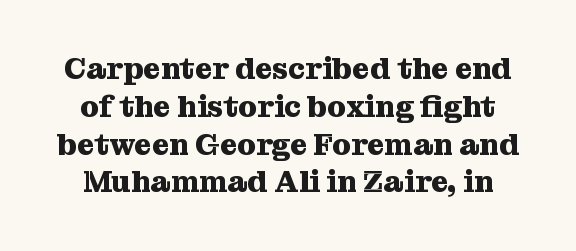
{"serif": "yes", "italic": "no", "bold": "yes", "weight": "heavy", "width": "normal", "stroke_contrast": "medium", "x_height": "medium", "monospaced": "no", "underline": "no", "line_spacing": "normal", "line_spacing_ratio": 1.26, "letter_spacing": "normal", "letter_spacing_em": 0.0, "glyph_px": 30}
